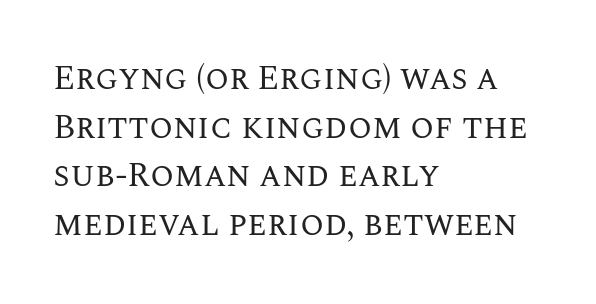
{"italic": "no", "bold": "no", "weight": "regular", "width": "normal", "stroke_contrast": "medium", "x_height": "large", "monospaced": "no", "underline": "no", "align": "left", "line_spacing": "normal", "line_spacing_ratio": 1.43, "letter_spacing": "normal", "letter_spacing_em": 0.0, "glyph_px": 34}
